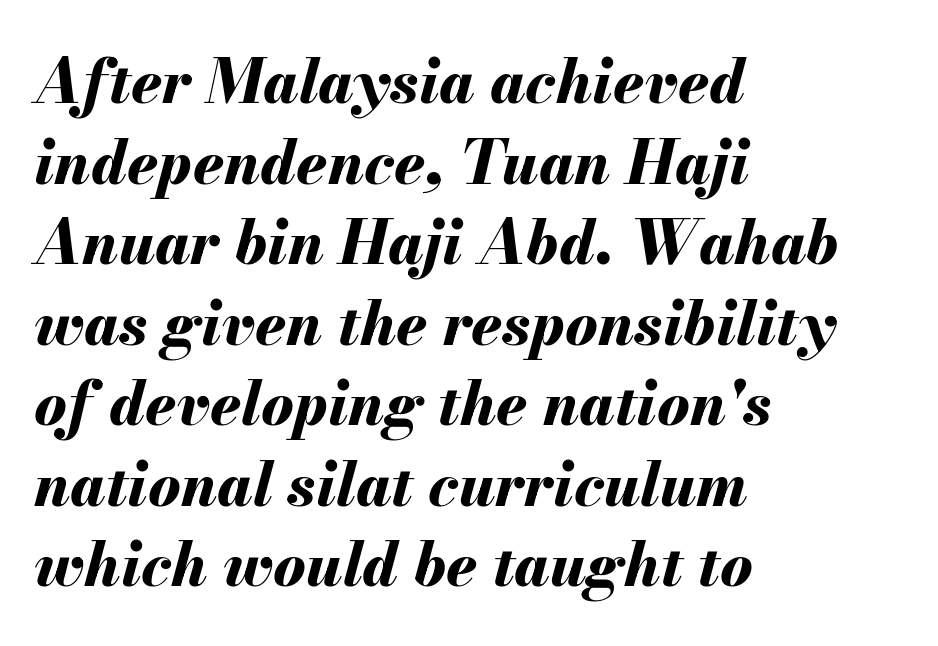
Q: Is the text bold? A: Yes.
Q: Is the text italic (slanted)? A: Yes, it leans right by about 13 degrees.
Q: Is the text underlined? A: No.
Q: How is the paragraph aligned? A: Left-aligned.
Q: Is the spacing between letters normal or unusually wide? A: Normal.
Q: Is the spacing between lines tight, normal or loose? A: Normal.
Q: Width (condensed, normal, or wide)? A: Normal.
Q: Stroke contrast? A: Medium.
Q: x-height? A: Small.
Q: Monospaced? A: No.
